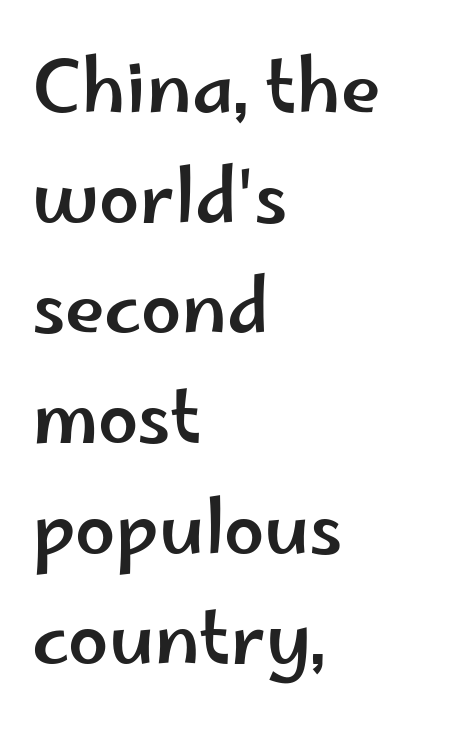
Q: Is the text italic (slanted)? A: No, it is upright.
Q: Is the typeface a serif or a sans-serif typeface? A: Sans-serif.
Q: Is the text underlined? A: No.
Q: How is the paragraph aligned? A: Left-aligned.
Q: Is the spacing between letters normal or unusually wide? A: Normal.
Q: Is the spacing between lines tight, normal or loose? A: Normal.
Q: Width (condensed, normal, or wide)? A: Wide.
Q: Stroke contrast? A: Low.
Q: x-height? A: Small.
Q: Monospaced? A: No.
